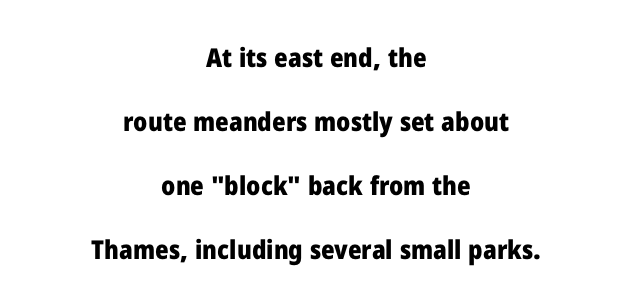
Baseline-to-baseline distance is far greater than the letter height. In terms of posture, this sample is upright. Caption: standard tracking, unaltered. Typesetter's note: full bold, strokes at maximum text heaviness.
